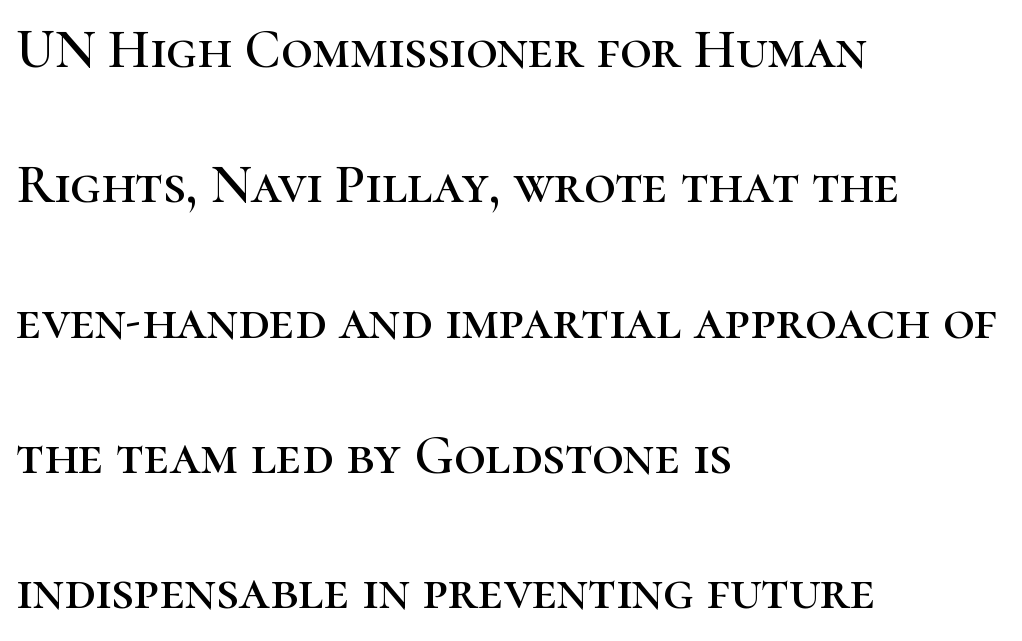
{"serif": "yes", "italic": "no", "width": "normal", "stroke_contrast": "high", "x_height": "medium", "monospaced": "no", "underline": "no", "align": "left", "line_spacing": "loose", "line_spacing_ratio": 2.46, "letter_spacing": "normal", "letter_spacing_em": 0.0, "glyph_px": 55}
